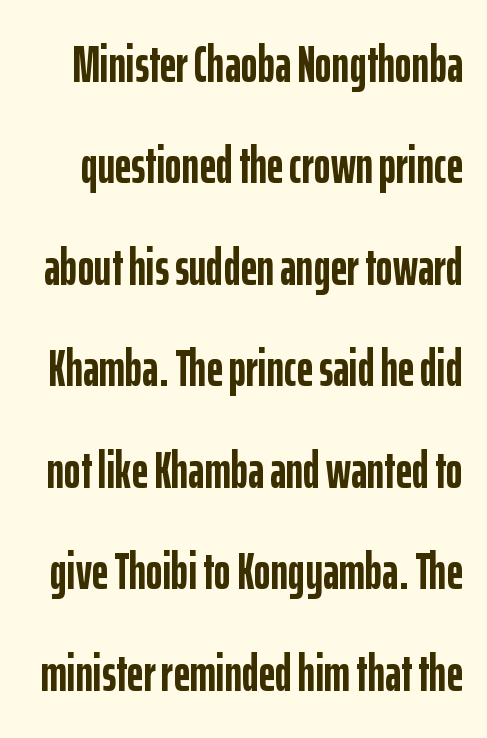
{"serif": "no", "italic": "no", "bold": "yes", "weight": "semibold", "width": "condensed", "stroke_contrast": "low", "x_height": "medium", "monospaced": "no", "underline": "no", "line_spacing": "loose", "line_spacing_ratio": 1.99, "letter_spacing": "normal", "letter_spacing_em": 0.0, "glyph_px": 51}
